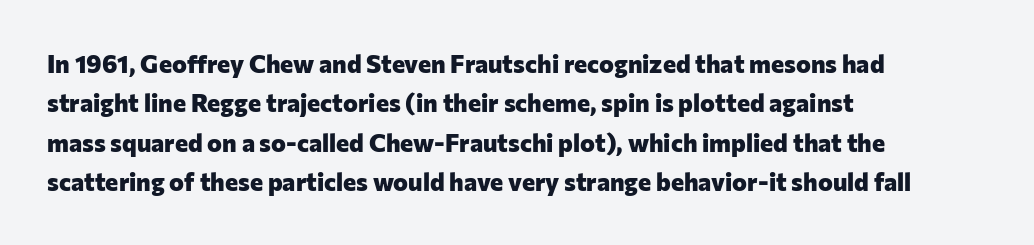
{"italic": "no", "bold": "yes", "underline": "no", "align": "left", "line_spacing": "normal", "line_spacing_ratio": 1.58, "letter_spacing": "normal", "letter_spacing_em": 0.0, "glyph_px": 25}
